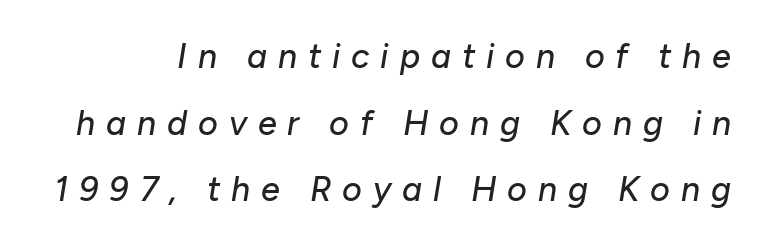
Letter spacing: wide. Anything drawn beneath the words? Only blank space. The letters advance in unequal steps, a hallmark of proportional type. Designer's note — italics engaged.
